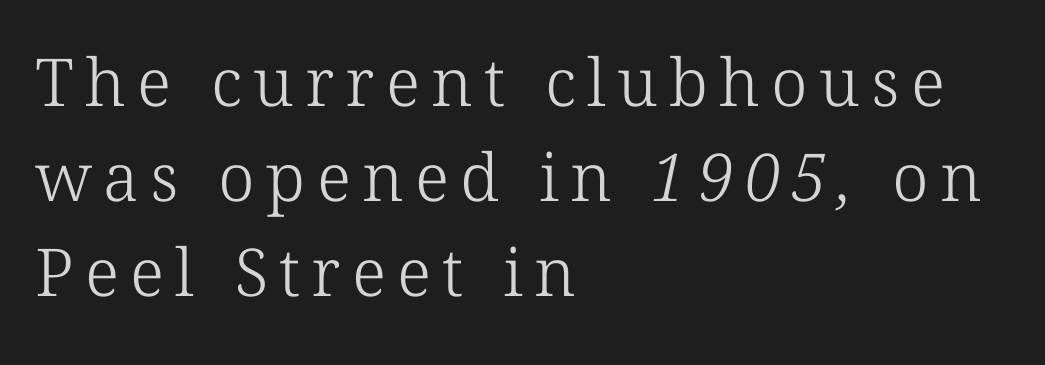
{"serif": "yes", "bold": "no", "weight": "light", "width": "normal", "stroke_contrast": "low", "x_height": "medium", "monospaced": "no", "underline": "no", "align": "left", "line_spacing": "normal", "line_spacing_ratio": 1.44, "glyph_px": 66}
